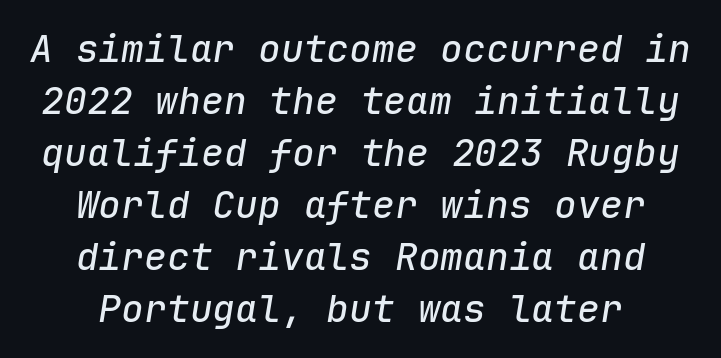
{"italic": "yes", "lean": "right", "slant_degrees": 9, "width": "normal", "stroke_contrast": "low", "x_height": "medium", "monospaced": "yes", "underline": "no", "align": "center", "line_spacing": "normal", "line_spacing_ratio": 1.37, "letter_spacing": "normal", "letter_spacing_em": 0.0, "glyph_px": 38}
